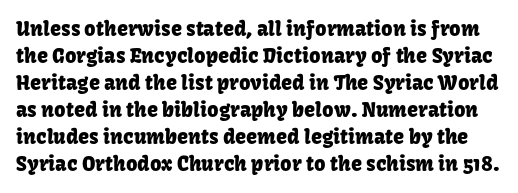
The image shows 20 px text type, upright; set normal line spacing (1.35x), normal letter spacing, not underlined.
